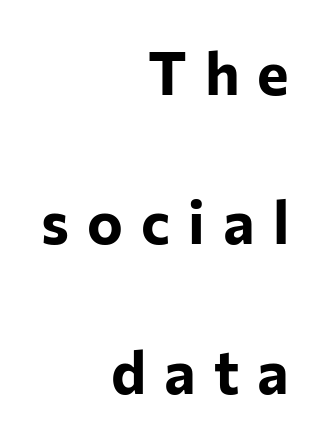
Q: Is the text bold? A: Yes.
Q: Is the text italic (slanted)? A: No, it is upright.
Q: Is the typeface a serif or a sans-serif typeface? A: Sans-serif.
Q: Is the text underlined? A: No.
Q: How is the paragraph aligned? A: Right-aligned.
Q: Is the spacing between letters normal or unusually wide? A: Unusually wide.
Q: Is the spacing between lines tight, normal or loose? A: Loose.
Q: Width (condensed, normal, or wide)? A: Normal.
Q: Stroke contrast? A: Low.
Q: x-height? A: Medium.
Q: Monospaced? A: No.
